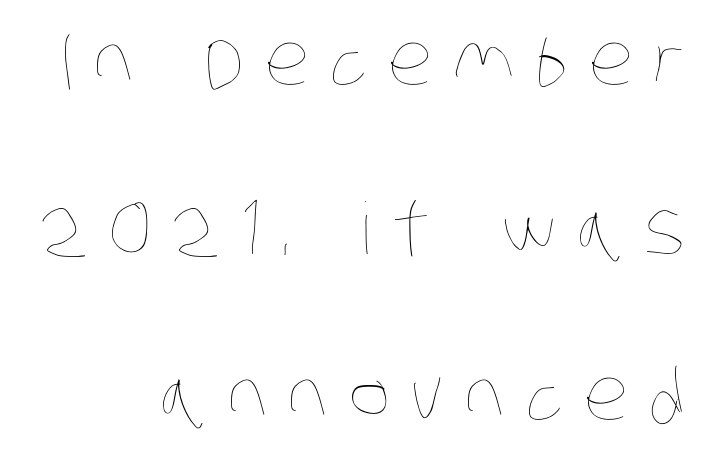
Counters stay open thanks to moderate or lighter strokes. Do the characters align in a grid? No, the font is proportional. Characters follow at a spacing far wider than the type designer built in. The space between consecutive lines is lavish. Lines of text with bare space underneath.
